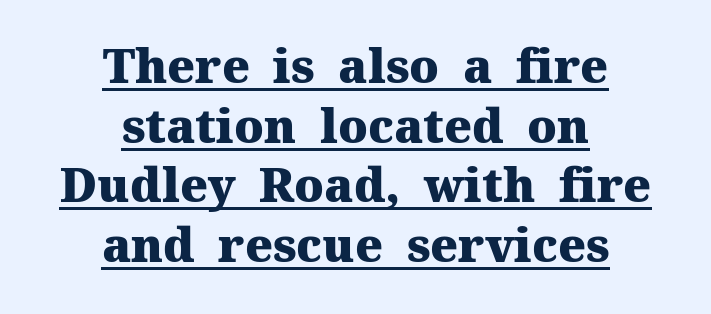
{"serif": "yes", "italic": "no", "bold": "yes", "weight": "heavy", "width": "normal", "stroke_contrast": "medium", "x_height": "medium", "monospaced": "no", "underline": "yes", "align": "center", "line_spacing": "normal", "line_spacing_ratio": 1.27, "letter_spacing": "normal", "letter_spacing_em": 0.0, "glyph_px": 47}
